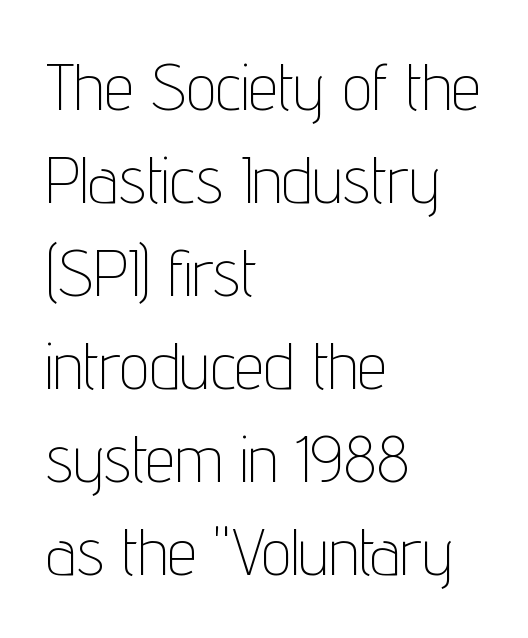
The image shows 66 px thin, condensed sans-serif type, upright; set left-aligned, normal line spacing (1.41x), normal letter spacing, not underlined; low stroke contrast and a medium x-height.
